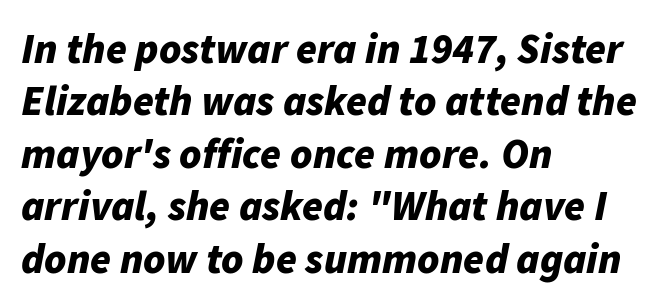
Q: Is the text bold? A: Yes.
Q: Is the text italic (slanted)? A: Yes, it leans right by about 11 degrees.
Q: Is the text underlined? A: No.
Q: How is the paragraph aligned? A: Left-aligned.
Q: Is the spacing between letters normal or unusually wide? A: Normal.
Q: Is the spacing between lines tight, normal or loose? A: Normal.
Q: Width (condensed, normal, or wide)? A: Normal.
Q: Stroke contrast? A: Low.
Q: x-height? A: Medium.
Q: Monospaced? A: No.
